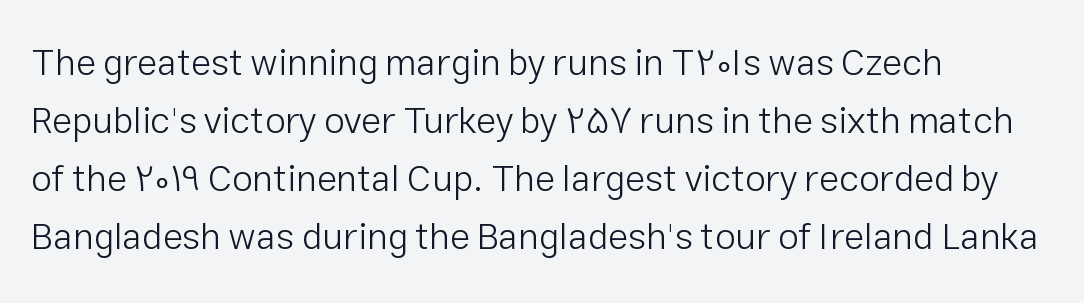
Q: Is the text bold? A: No.
Q: Is the text italic (slanted)? A: No, it is upright.
Q: Is the typeface a serif or a sans-serif typeface? A: Sans-serif.
Q: Is the text underlined? A: No.
Q: How is the paragraph aligned? A: Left-aligned.
Q: Is the spacing between letters normal or unusually wide? A: Normal.
Q: Is the spacing between lines tight, normal or loose? A: Normal.
Q: Width (condensed, normal, or wide)? A: Normal.
Q: Stroke contrast? A: Low.
Q: x-height? A: Medium.
Q: Monospaced? A: No.
